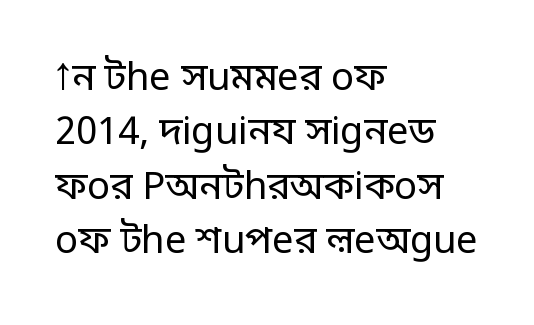
Reading down the block, your eye returns to a fixed left position each line. A typesetter would label this face a sans. The line-height multiplier appears to be the usual default. The weight would be labelled regular, book, light, or lighter still. Proportional: the letters do not fall into vertical columns.
